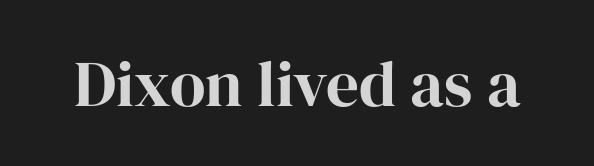
Letter spacing: default. Ordinary non-slanted type is in use. Letterform terminals end in serifs throughout the passage. Just letters on the line, the space beneath them empty. The passage shown is typed in a proportional face where columns would drift.
